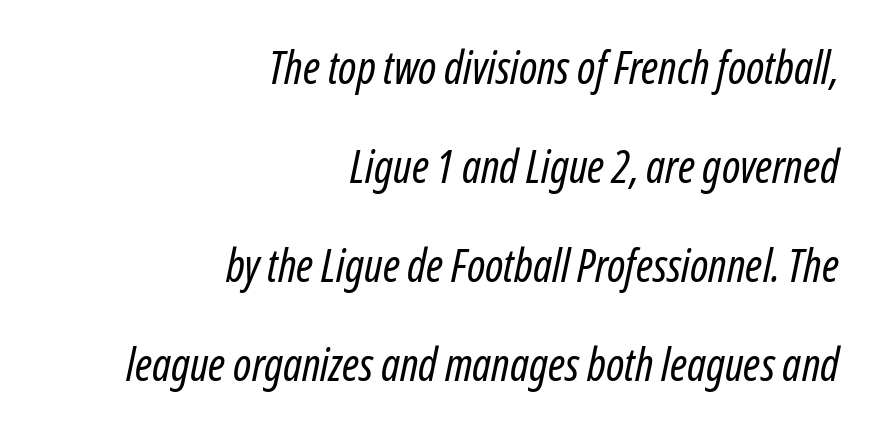
Q: Is the text bold? A: No.
Q: Is the text italic (slanted)? A: Yes, it leans right by about 12 degrees.
Q: Is the text underlined? A: No.
Q: How is the paragraph aligned? A: Right-aligned.
Q: Is the spacing between letters normal or unusually wide? A: Normal.
Q: Is the spacing between lines tight, normal or loose? A: Loose.
Q: Width (condensed, normal, or wide)? A: Condensed.
Q: Stroke contrast? A: Low.
Q: x-height? A: Medium.
Q: Monospaced? A: No.
